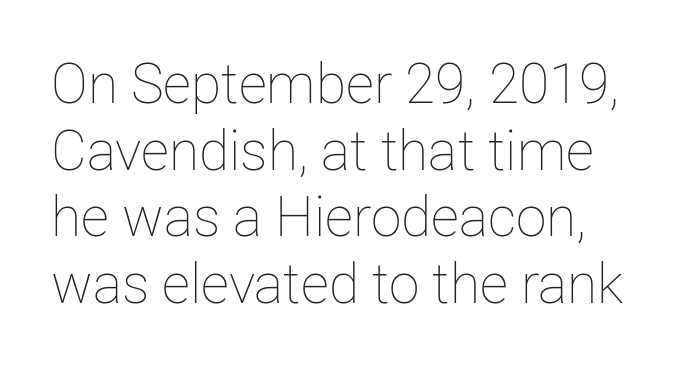
The image shows 55 px thin type, upright; set line spacing 1.21x, normal letter spacing, not underlined; low stroke contrast and a medium x-height.
